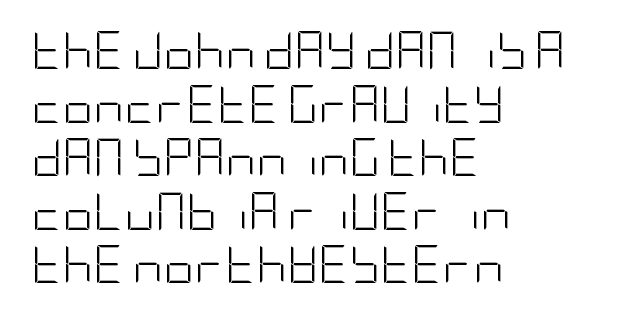
Q: Is the text bold? A: No.
Q: Is the text italic (slanted)? A: No, it is upright.
Q: Is the typeface a serif or a sans-serif typeface? A: Sans-serif.
Q: Is the text underlined? A: No.
Q: How is the paragraph aligned? A: Left-aligned.
Q: Is the spacing between letters normal or unusually wide? A: Normal.
Q: Is the spacing between lines tight, normal or loose? A: Normal.
Q: Width (condensed, normal, or wide)? A: Condensed.
Q: Stroke contrast? A: Low.
Q: x-height? A: Large.
